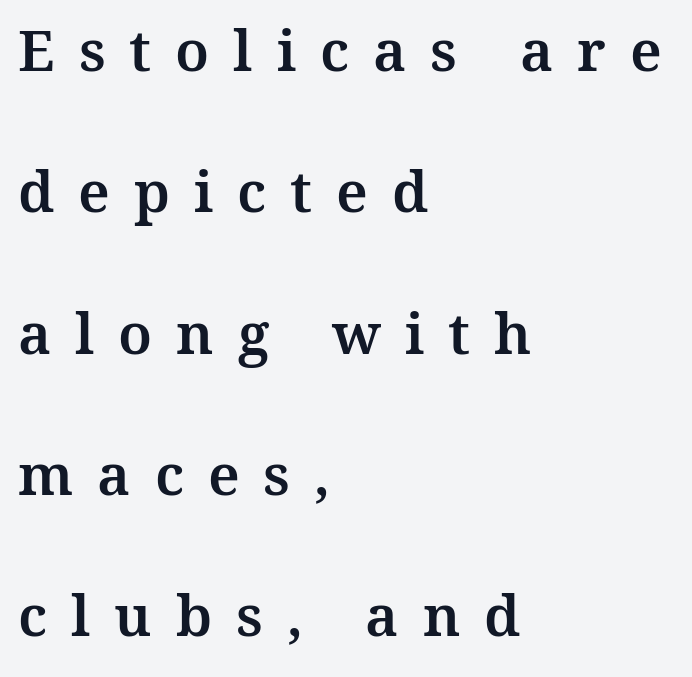
Q: Is the text italic (slanted)? A: No, it is upright.
Q: Is the typeface a serif or a sans-serif typeface? A: Serif.
Q: Is the text underlined? A: No.
Q: How is the paragraph aligned? A: Left-aligned.
Q: Is the spacing between letters normal or unusually wide? A: Unusually wide.
Q: Is the spacing between lines tight, normal or loose? A: Loose.
Q: Width (condensed, normal, or wide)? A: Normal.
Q: Stroke contrast? A: Medium.
Q: x-height? A: Medium.
Q: Monospaced? A: No.
